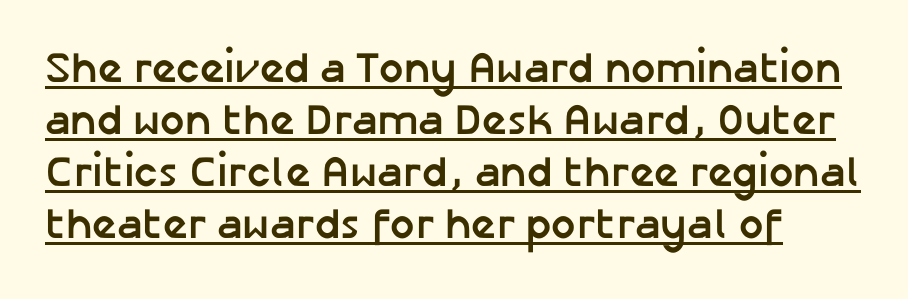
{"serif": "no", "italic": "no", "bold": "yes", "weight": "semibold", "width": "normal", "stroke_contrast": "low", "x_height": "medium", "monospaced": "no", "underline": "yes", "line_spacing_ratio": 1.21, "letter_spacing": "normal", "letter_spacing_em": 0.0, "glyph_px": 43}
